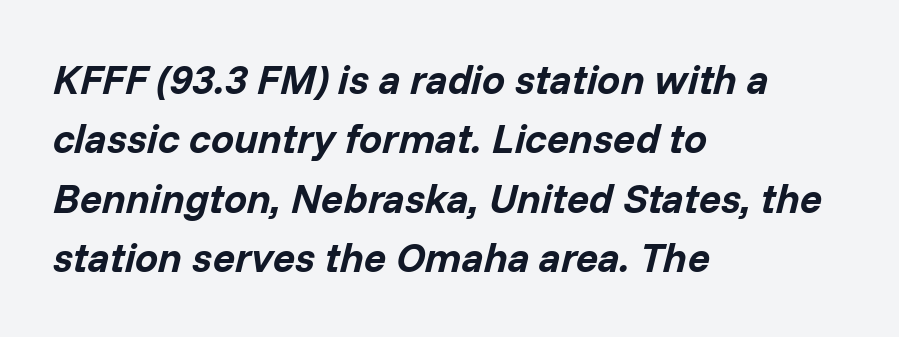
Q: Is the text bold? A: Yes.
Q: Is the text italic (slanted)? A: Yes, it leans right by about 14 degrees.
Q: Is the text underlined? A: No.
Q: How is the paragraph aligned? A: Left-aligned.
Q: Is the spacing between letters normal or unusually wide? A: Normal.
Q: Is the spacing between lines tight, normal or loose? A: Normal.
Q: Width (condensed, normal, or wide)? A: Normal.
Q: Stroke contrast? A: Low.
Q: x-height? A: Medium.
Q: Monospaced? A: No.
